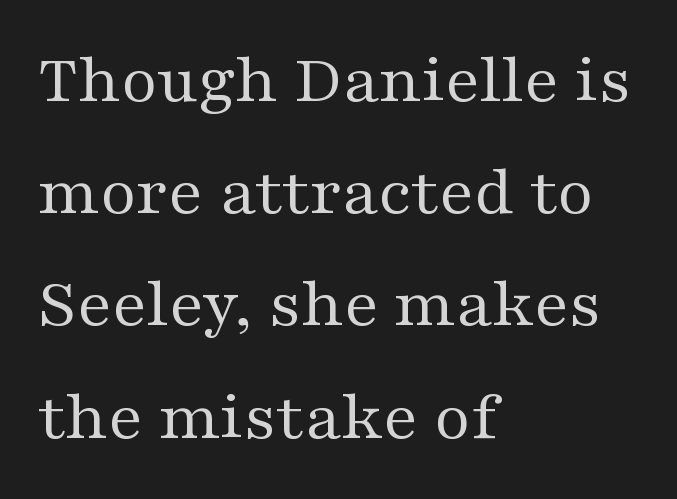
The image shows 71 px regular-weight, wide serif type, upright; set left-aligned, normal line spacing (1.58x), normal letter spacing, not underlined; medium stroke contrast and a medium x-height.
